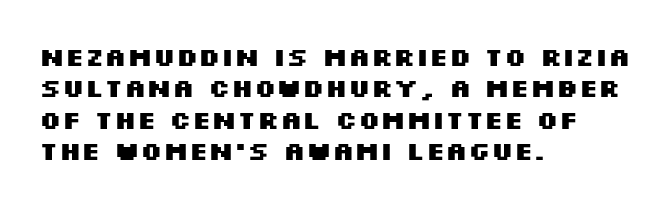
Posture: straight, roman, zero tilt. A student would call this left alignment; a typographer would say flush left, rag right. Rule under the text: the space is simply empty. Between one letter and the next there's only the usual sliver of space. Plenty of ink on the page — the face is bold.
